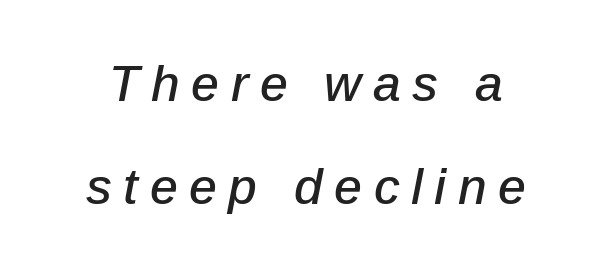
The image shows 50 px text type, italic (leaning right); set loose line spacing (2.07x), unusually wide letter spacing (+0.23 em), not underlined; low stroke contrast and a medium x-height.
